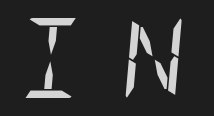
The image shows 80 px regular-weight, condensed type, italic (leaning right); set unusually wide letter spacing (+0.47 em), not underlined; low stroke contrast and a large x-height.
